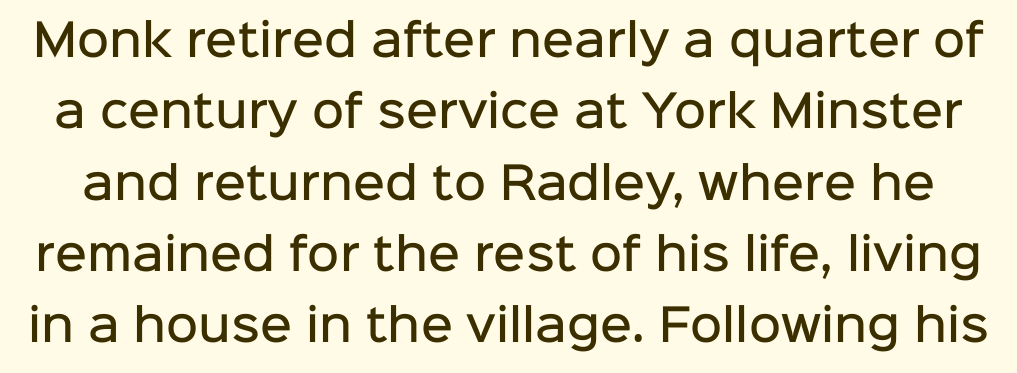
How heavy is the stroke? Medium-heavy — a semibold, shy of bold. Decoration check: the copy has no underline. Posture: straight, roman, zero tilt. This rendering employs a face without finishing strokes, i.e., a sans-serif. The letterforms sit shoulder to shoulder at normal distance. One glance says typical: line gaps are just what's usual.
